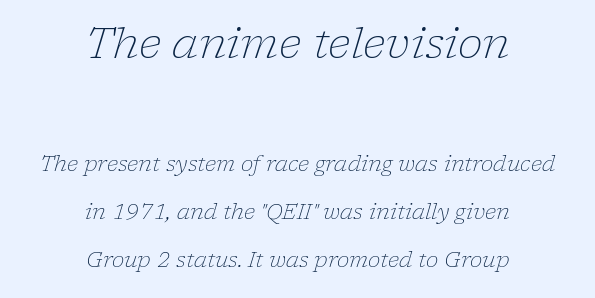
{"serif": "yes", "italic": "yes", "lean": "right", "slant_degrees": 17, "bold": "no", "weight": "light", "width": "normal", "stroke_contrast": "low", "x_height": "medium", "monospaced": "no", "underline": "no", "align": "center", "line_spacing": "loose", "line_spacing_ratio": 2.28, "letter_spacing": "normal", "letter_spacing_em": 0.0, "larger_block": "first", "size_ratio": 2.0, "glyph_px": 42}
